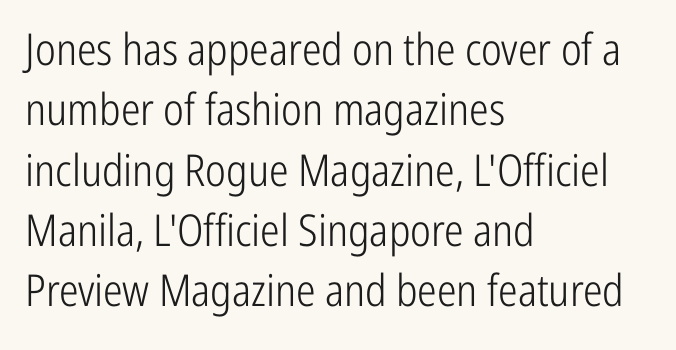
A typesetter would call this zero additional tracking. The lines sit at an ordinary, default distance from one another. These lines were composed using upright roman letters. Examine the stroke ends and you'll find no serifs. Which margin do the lines hug? The left one — the right edge is uneven. A bare baseline throughout the passage.
